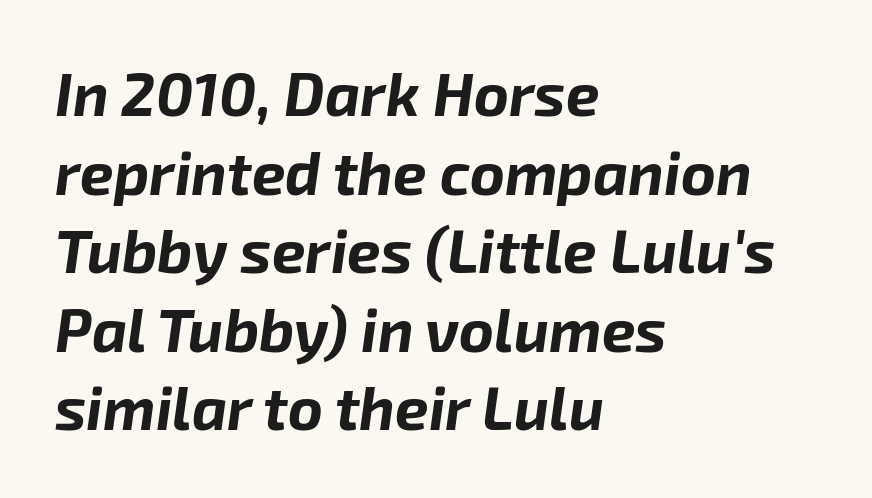
{"italic": "yes", "lean": "right", "slant_degrees": 8, "bold": "yes", "weight": "bold", "width": "normal", "stroke_contrast": "low", "x_height": "medium", "monospaced": "no", "underline": "no", "align": "left", "line_spacing": "normal", "line_spacing_ratio": 1.31, "letter_spacing": "normal", "letter_spacing_em": 0.0, "glyph_px": 60}
